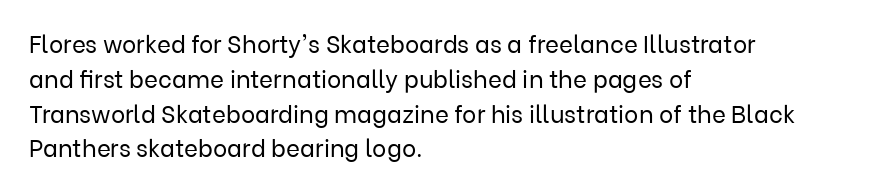
The image shows 24 px text type, upright; set left-aligned, normal line spacing (1.45x), normal letter spacing, not underlined.
